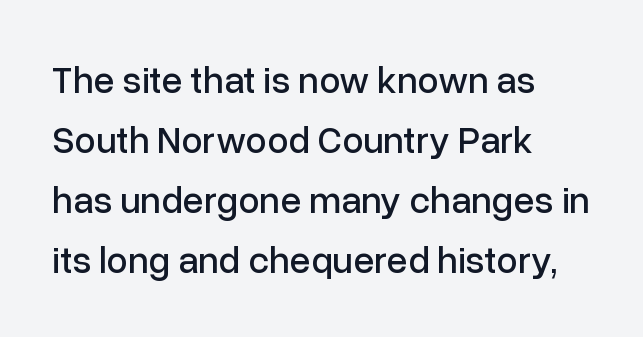
Q: Is the text italic (slanted)? A: No, it is upright.
Q: Is the typeface a serif or a sans-serif typeface? A: Sans-serif.
Q: Is the text underlined? A: No.
Q: How is the paragraph aligned? A: Left-aligned.
Q: Is the spacing between letters normal or unusually wide? A: Normal.
Q: Is the spacing between lines tight, normal or loose? A: Normal.
Q: Width (condensed, normal, or wide)? A: Normal.
Q: Stroke contrast? A: Low.
Q: x-height? A: Medium.
Q: Monospaced? A: No.
